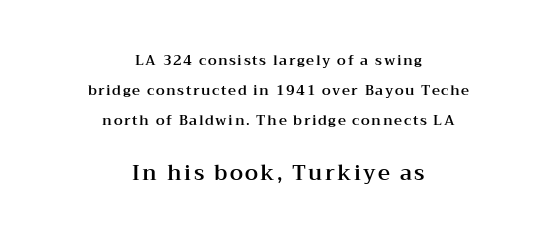
Which chunk is bigger? The second one — the bottom block dwarfs the top. Rule under the text: the space is simply empty. Designer's note — italics off, roman on. Compared with typical paragraphs, the rows here are farther apart. Notice how the passage keeps no hard edge, just a central spine.
